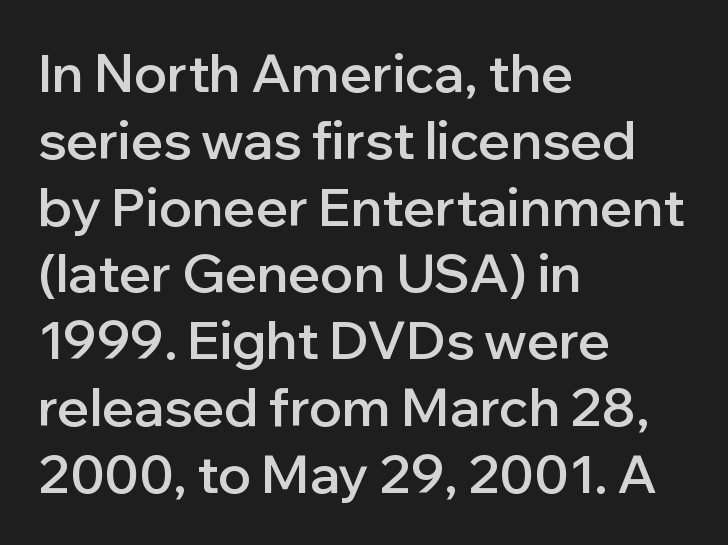
Q: Is the text bold? A: Semi-bold.
Q: Is the text italic (slanted)? A: No, it is upright.
Q: Is the typeface a serif or a sans-serif typeface? A: Sans-serif.
Q: Is the text underlined? A: No.
Q: How is the paragraph aligned? A: Left-aligned.
Q: Is the spacing between letters normal or unusually wide? A: Normal.
Q: Is the spacing between lines tight, normal or loose? A: Normal.
Q: Width (condensed, normal, or wide)? A: Normal.
Q: Stroke contrast? A: Low.
Q: x-height? A: Medium.
Q: Monospaced? A: No.
